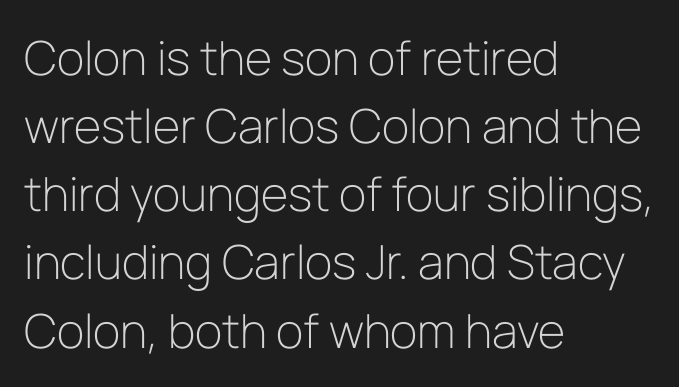
Looks like regular typesetting: each glyph gets only the width it needs. Successive baselines arrive at the customary interval. The passage shown is not bold in any degree. The compositor pushed each line to the left boundary.
